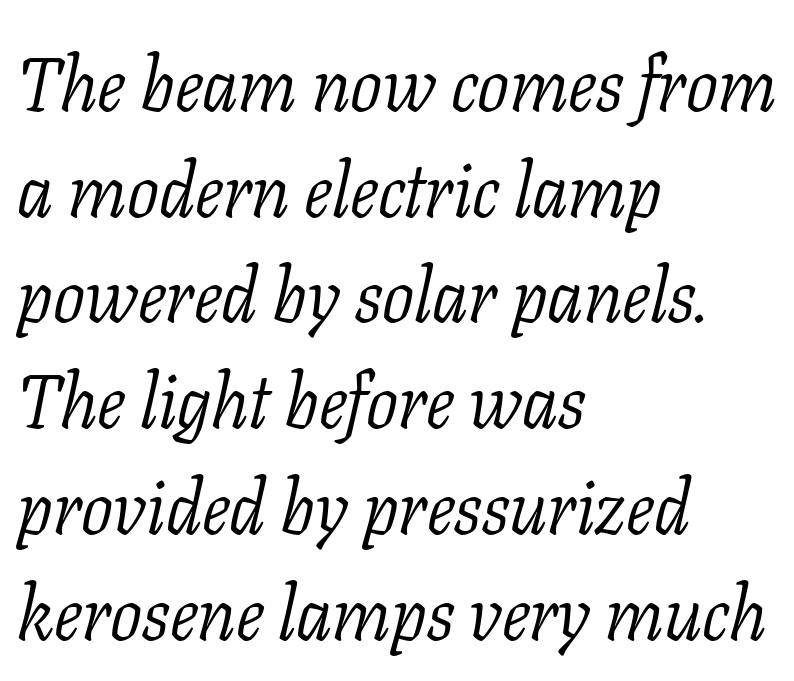
Each new line begins a customary step beneath the previous one. The letterforms sit at book weight or below. Looks like regular typesetting: each glyph gets only the width it needs. Honestly, the letter spacing is just normal — you wouldn't notice it. The compositor pushed each line to the left boundary.
